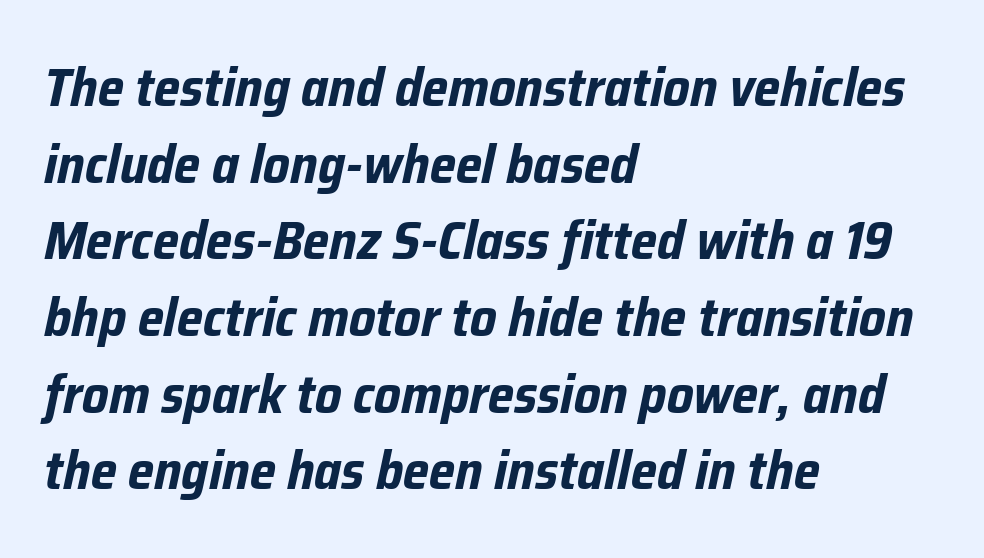
The image shows 54 px bold, condensed type, italic (leaning right); set left-aligned, normal line spacing (1.42x), normal letter spacing, not underlined; low stroke contrast and a medium x-height.
